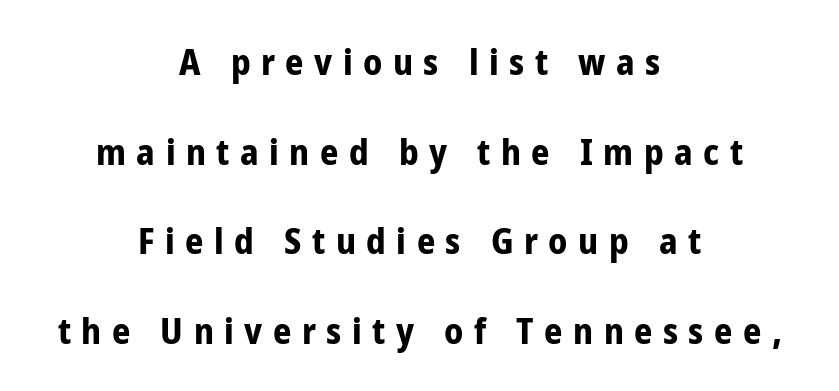
The image shows 36 px bold, condensed sans-serif type, upright; set centered, loose line spacing (2.49x), unusually wide letter spacing (+0.29 em), not underlined; low stroke contrast and a medium x-height.
